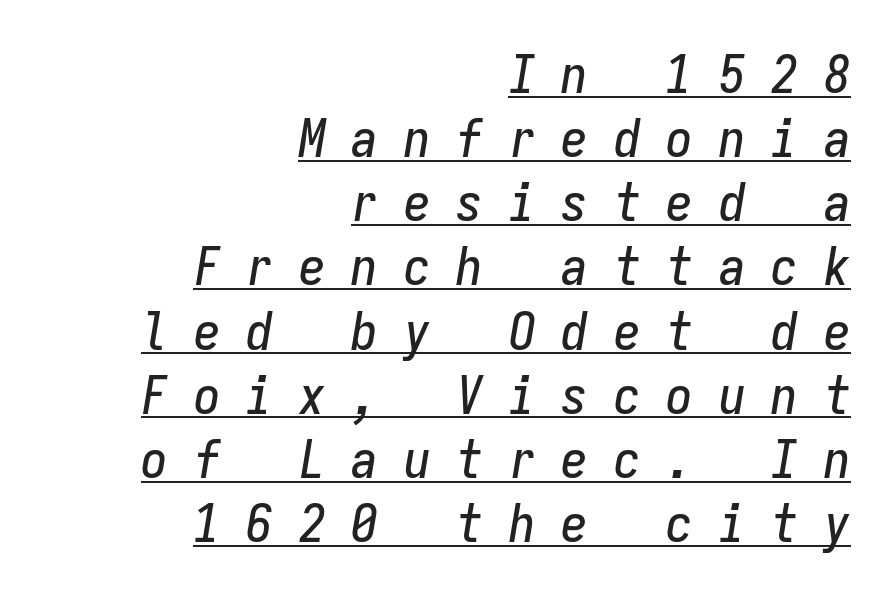
{"italic": "yes", "lean": "right", "slant_degrees": 9, "width": "condensed", "stroke_contrast": "low", "x_height": "medium", "monospaced": "yes", "underline": "yes", "align": "right", "line_spacing_ratio": 1.21, "letter_spacing": "wide", "letter_spacing_em": 0.49, "glyph_px": 53}
